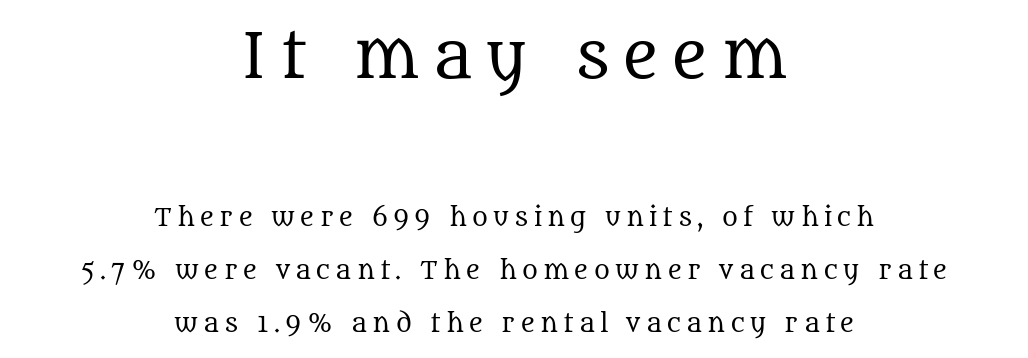
Block one is the big one; block two sits smaller underneath. Check the space under the baseline: it is left empty. The tracking reads as deliberately expanded to a designer's eye. The rendering shows small feet on the letterforms — a serif design. Heaviness? Minimal to ordinary, like unemphasized prose. This sample has the flowing, uneven cadence of proportional lettering.
